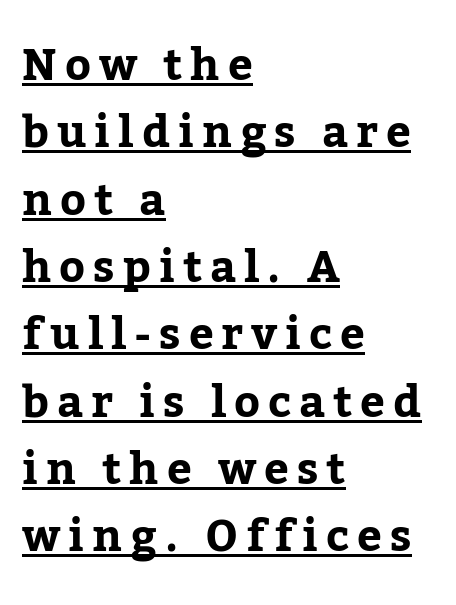
Q: Is the text bold? A: Yes.
Q: Is the text italic (slanted)? A: No, it is upright.
Q: Is the typeface a serif or a sans-serif typeface? A: Serif.
Q: Is the text underlined? A: Yes.
Q: How is the paragraph aligned? A: Left-aligned.
Q: Is the spacing between lines tight, normal or loose? A: Normal.
Q: Width (condensed, normal, or wide)? A: Normal.
Q: Stroke contrast? A: Low.
Q: x-height? A: Medium.
Q: Monospaced? A: No.
